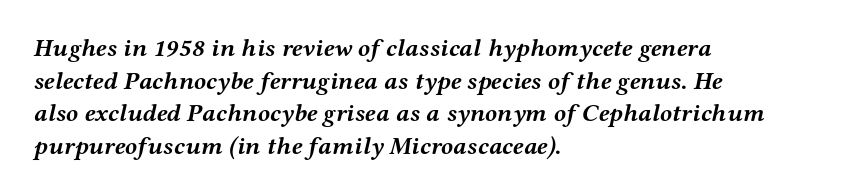
The font's italic variant was chosen for this text. Caption: multi-line text, flush left, ragged right. Words appear dense and cohesive because spacing is normal. Only glyphs here, with clear space below each row.
